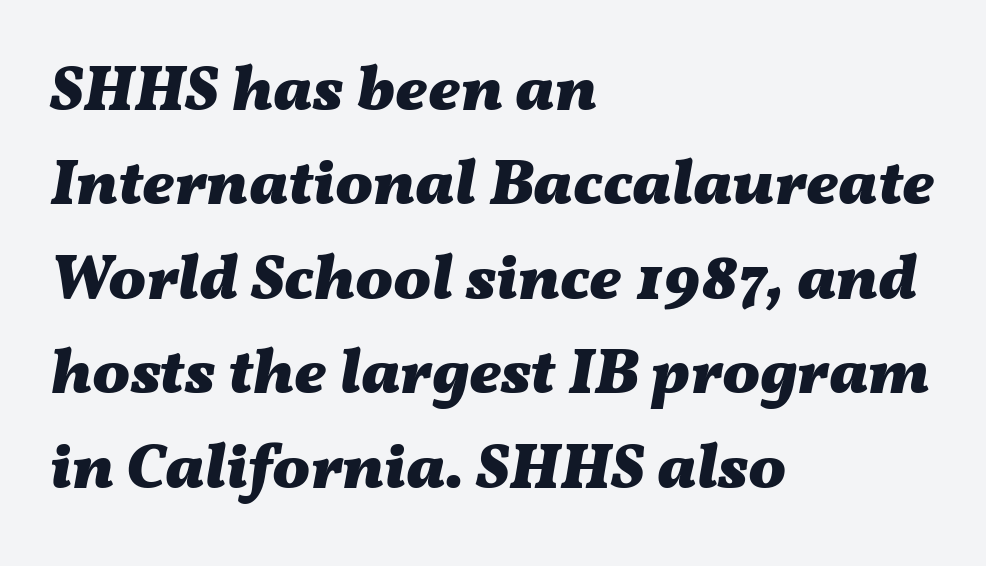
The image shows 63 px heavy, wide type, italic (leaning right); set left-aligned, normal line spacing (1.5x), normal letter spacing, not underlined; medium stroke contrast and a medium x-height.
